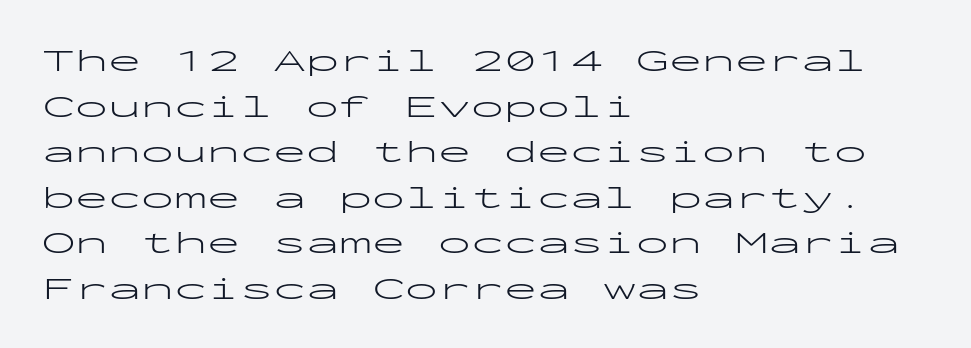
Q: Is the text bold? A: No.
Q: Is the text italic (slanted)? A: No, it is upright.
Q: Is the typeface a serif or a sans-serif typeface? A: Sans-serif.
Q: Is the text underlined? A: No.
Q: How is the paragraph aligned? A: Left-aligned.
Q: Is the spacing between letters normal or unusually wide? A: Normal.
Q: Is the spacing between lines tight, normal or loose? A: Normal.
Q: Width (condensed, normal, or wide)? A: Wide.
Q: Stroke contrast? A: Low.
Q: x-height? A: Medium.
Q: Monospaced? A: Yes.
